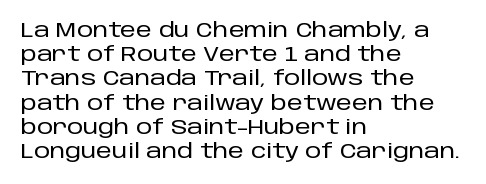
If you drew a line through each stem, it would be perfectly vertical. The line texture is even and compact thanks to regular tracking. Which margin do the lines hug? The left one — the right edge is uneven. Letters rest on an invisible, unmarked baseline.
